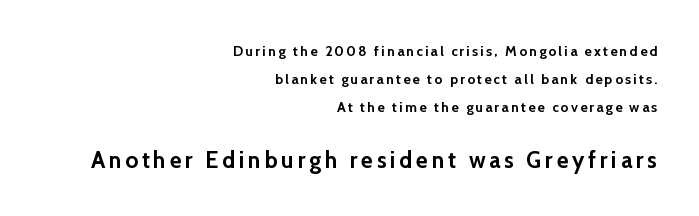
{"italic": "no", "bold": "yes", "underline": "no", "align": "right", "line_spacing": "loose", "line_spacing_ratio": 2.01, "larger_block": "second", "size_ratio": 1.64, "glyph_px": 23}
